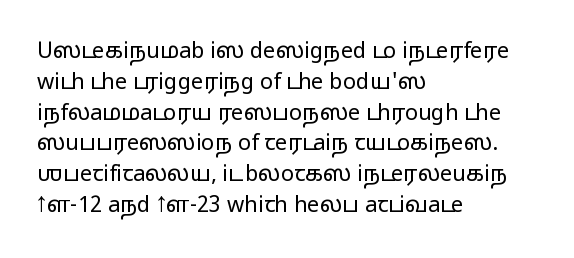
Q: Is the text bold? A: No.
Q: Is the text italic (slanted)? A: No, it is upright.
Q: Is the text underlined? A: No.
Q: How is the paragraph aligned? A: Left-aligned.
Q: Is the spacing between letters normal or unusually wide? A: Normal.
Q: Is the spacing between lines tight, normal or loose? A: Normal.
